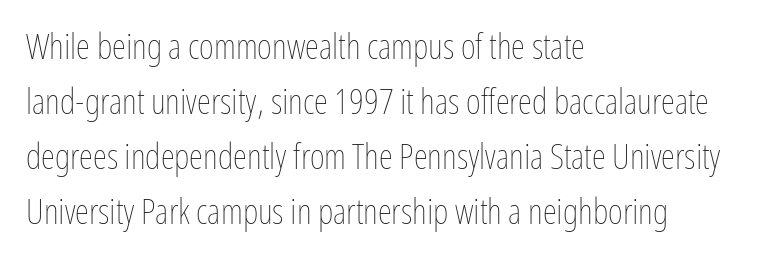
Q: Is the text bold? A: No.
Q: Is the text italic (slanted)? A: No, it is upright.
Q: Is the text underlined? A: No.
Q: How is the paragraph aligned? A: Left-aligned.
Q: Is the spacing between letters normal or unusually wide? A: Normal.
Q: Is the spacing between lines tight, normal or loose? A: Normal.
Q: Width (condensed, normal, or wide)? A: Condensed.
Q: Stroke contrast? A: Low.
Q: x-height? A: Medium.
Q: Monospaced? A: No.
